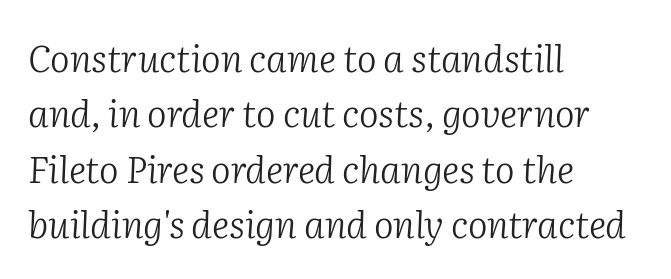
Q: Is the text bold? A: No.
Q: Is the text italic (slanted)? A: Yes, it leans right by about 2 degrees.
Q: Is the typeface a serif or a sans-serif typeface? A: Serif.
Q: Is the text underlined? A: No.
Q: How is the paragraph aligned? A: Left-aligned.
Q: Is the spacing between letters normal or unusually wide? A: Normal.
Q: Is the spacing between lines tight, normal or loose? A: Normal.
Q: Width (condensed, normal, or wide)? A: Normal.
Q: Stroke contrast? A: Low.
Q: x-height? A: Medium.
Q: Monospaced? A: No.
